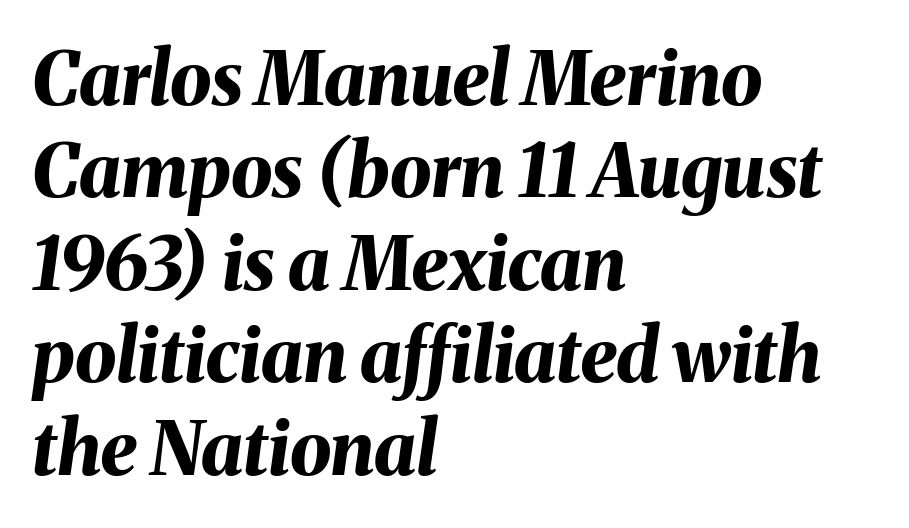
Quick note: underline off. Regarding leading, the lines here are spaced in the standard way. Is the type bold? Yes — the strokes are clearly thick and heavy. Spacing verdict: proportional, widths tailored to each character. Italic: yes, the glyphs are oblique.
